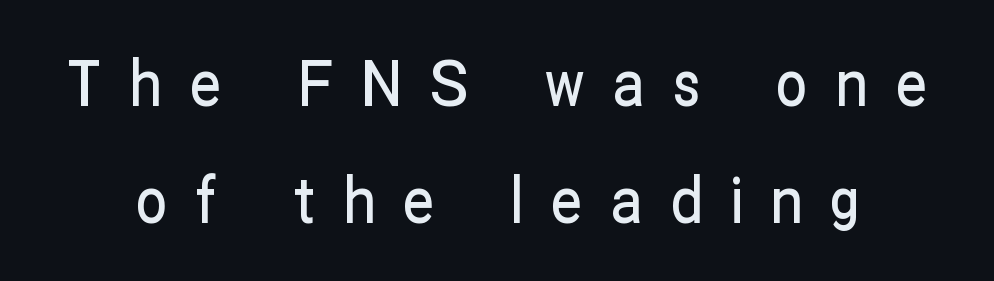
Display-style spreading of the glyphs; the letterfit is very open. The words here are not underlined. In terms of letterform style, serifs are entirely absent. The passage shown is typed in a proportional face where columns would drift. This sample uses an upright cut, with every glyph sitting square on the baseline.
